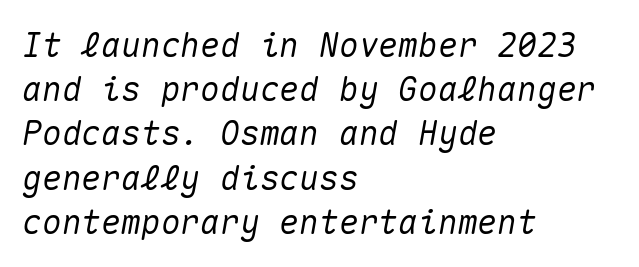
The image shows 33 px text type, italic (leaning right), monospaced; set left-aligned, normal line spacing (1.34x), normal letter spacing, not underlined; medium stroke contrast and a medium x-height.
